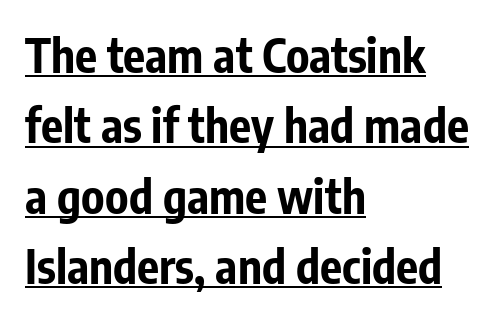
{"serif": "no", "italic": "no", "bold": "yes", "weight": "bold", "width": "condensed", "stroke_contrast": "low", "x_height": "medium", "monospaced": "no", "underline": "yes", "align": "left", "line_spacing": "normal", "line_spacing_ratio": 1.53, "letter_spacing": "normal", "letter_spacing_em": 0.0, "glyph_px": 46}
